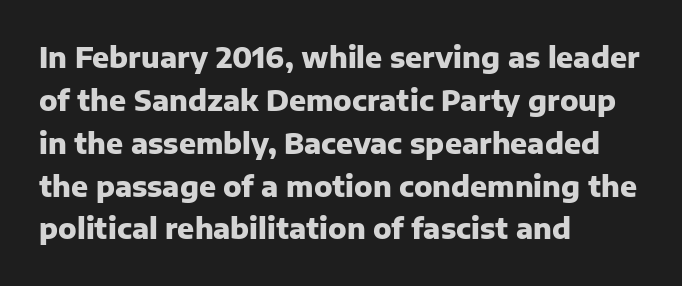
{"serif": "no", "italic": "no", "bold": "yes", "weight": "heavy", "width": "normal", "stroke_contrast": "low", "x_height": "medium", "monospaced": "no", "underline": "no", "align": "left", "line_spacing": "normal", "line_spacing_ratio": 1.53, "letter_spacing": "normal", "letter_spacing_em": 0.0, "glyph_px": 28}
